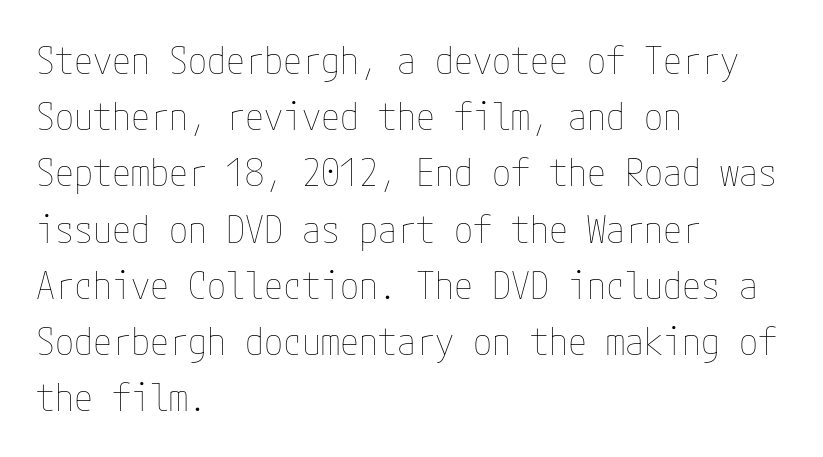
The image shows 38 px thin, condensed type, upright; set left-aligned, normal line spacing (1.48x), normal letter spacing, not underlined; low stroke contrast and a medium x-height.
